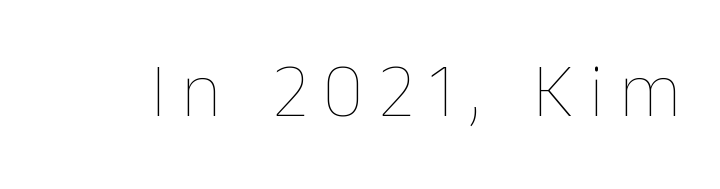
{"italic": "no", "bold": "no", "weight": "thin", "width": "normal", "stroke_contrast": "low", "x_height": "medium", "monospaced": "no", "underline": "no", "letter_spacing": "wide", "letter_spacing_em": 0.2, "glyph_px": 77}
